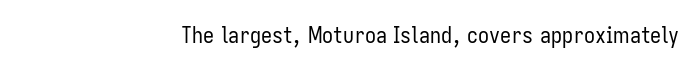
The image shows 22 px text type, upright; set normal letter spacing, not underlined.
